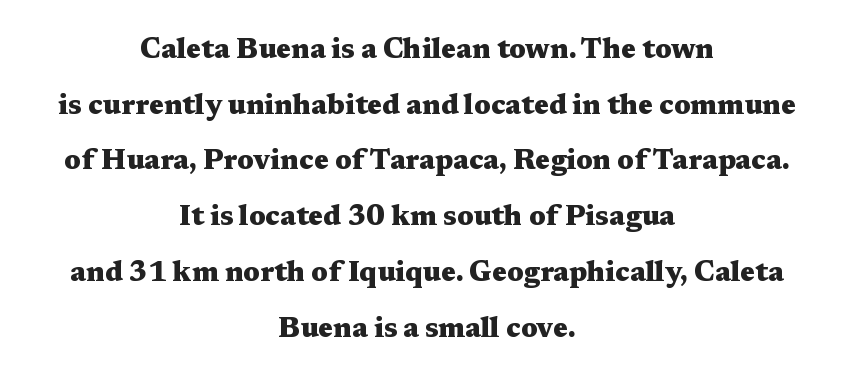
Centered paragraph, ragged on both sides. Caption: standard tracking, unaltered. The string is rendered with underlining switched off. This sample uses an upright cut, with every glyph sitting square on the baseline. The face used here is seriffed, in the tradition of book romans. These lines carry a lot of weight — the face is fully bold.
